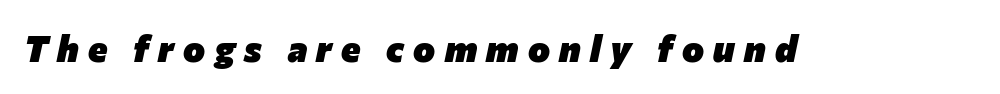
Q: Is the text bold? A: Yes.
Q: Is the text italic (slanted)? A: Yes, it leans right by about 12 degrees.
Q: Is the text underlined? A: No.
Q: Is the spacing between letters normal or unusually wide? A: Unusually wide.
Q: Width (condensed, normal, or wide)? A: Normal.
Q: Stroke contrast? A: Low.
Q: x-height? A: Medium.
Q: Monospaced? A: No.
